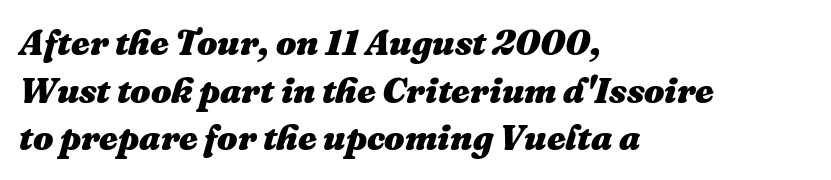
Q: Is the text bold? A: Yes.
Q: Is the text italic (slanted)? A: Yes, it leans right by about 16 degrees.
Q: Is the text underlined? A: No.
Q: How is the paragraph aligned? A: Left-aligned.
Q: Is the spacing between letters normal or unusually wide? A: Normal.
Q: Is the spacing between lines tight, normal or loose? A: Normal.
Q: Width (condensed, normal, or wide)? A: Normal.
Q: Stroke contrast? A: Medium.
Q: x-height? A: Medium.
Q: Monospaced? A: No.
